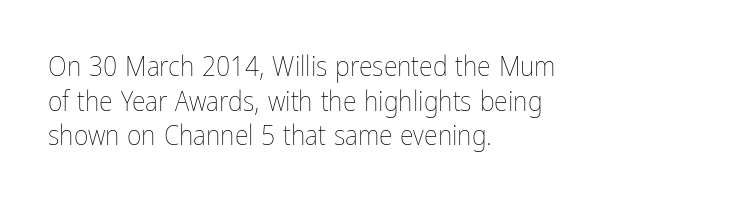
Q: Is the text bold? A: No.
Q: Is the text italic (slanted)? A: No, it is upright.
Q: Is the text underlined? A: No.
Q: How is the paragraph aligned? A: Left-aligned.
Q: Is the spacing between letters normal or unusually wide? A: Normal.
Q: Width (condensed, normal, or wide)? A: Condensed.
Q: Stroke contrast? A: Low.
Q: x-height? A: Medium.
Q: Monospaced? A: No.
